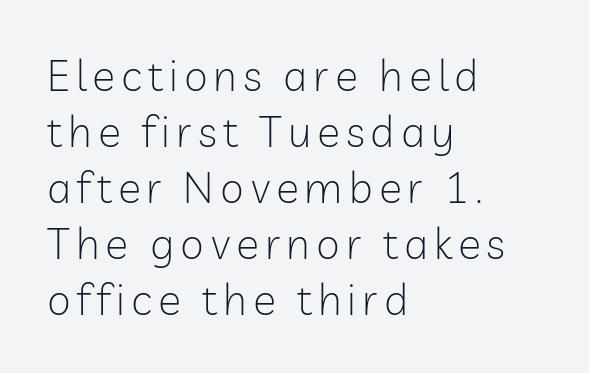
The image shows 43 px light sans-serif type, upright; set left-aligned, normal line spacing (1.3x), not underlined; low stroke contrast and a medium x-height.
